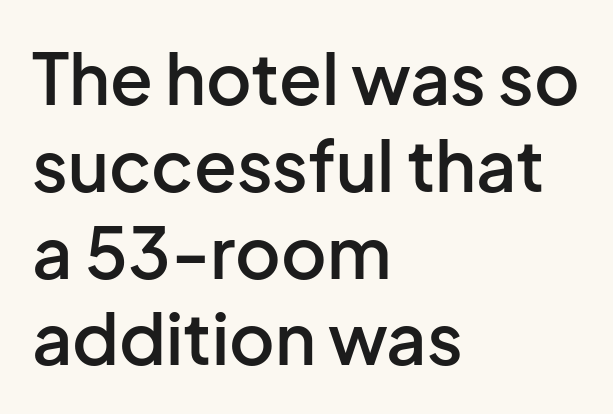
The image shows 70 px semibold sans-serif type, upright; set left-aligned, line spacing 1.24x, normal letter spacing, not underlined; low stroke contrast and a medium x-height.
